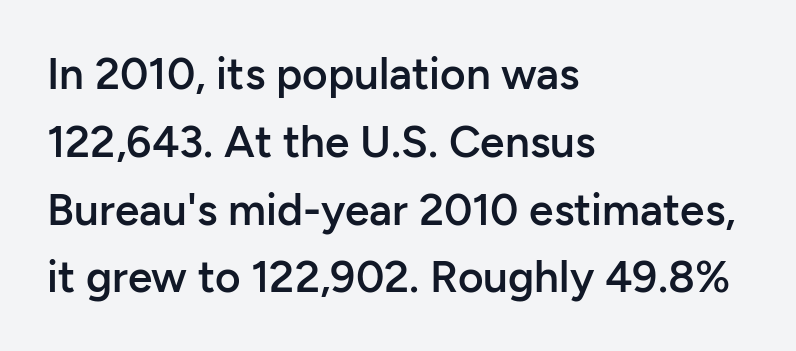
There is no visible air inserted between adjacent glyphs. The rendering uses natural spacing where letterforms have individual widths. No italicization has been applied; the sample stays upright. Each row of text sits above clean, open space.
